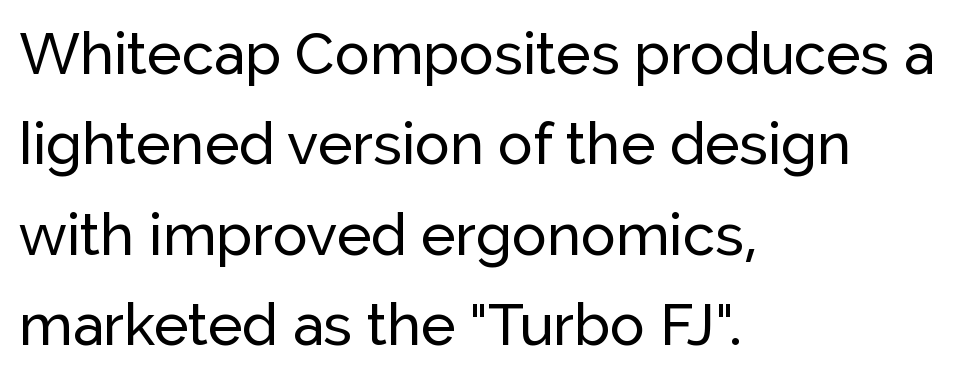
{"serif": "no", "italic": "no", "width": "normal", "stroke_contrast": "low", "x_height": "medium", "monospaced": "no", "underline": "no", "align": "left", "line_spacing": "normal", "line_spacing_ratio": 1.56, "letter_spacing": "normal", "letter_spacing_em": 0.0, "glyph_px": 58}
